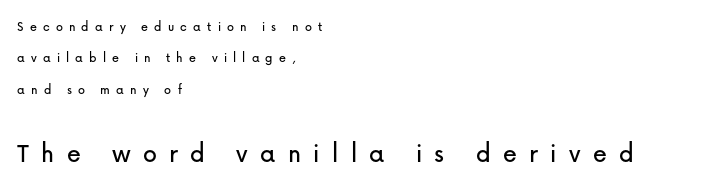
Q: Is the text italic (slanted)? A: No, it is upright.
Q: Is the typeface a serif or a sans-serif typeface? A: Sans-serif.
Q: Is the text underlined? A: No.
Q: How is the paragraph aligned? A: Left-aligned.
Q: Is the spacing between letters normal or unusually wide? A: Unusually wide.
Q: Is the spacing between lines tight, normal or loose? A: Loose.
Q: Which block of text is set in a larger size, the first (top) or the second (bottom)? A: The second (bottom) one.
Q: Width (condensed, normal, or wide)? A: Normal.
Q: Stroke contrast? A: Low.
Q: x-height? A: Medium.
Q: Monospaced? A: No.
